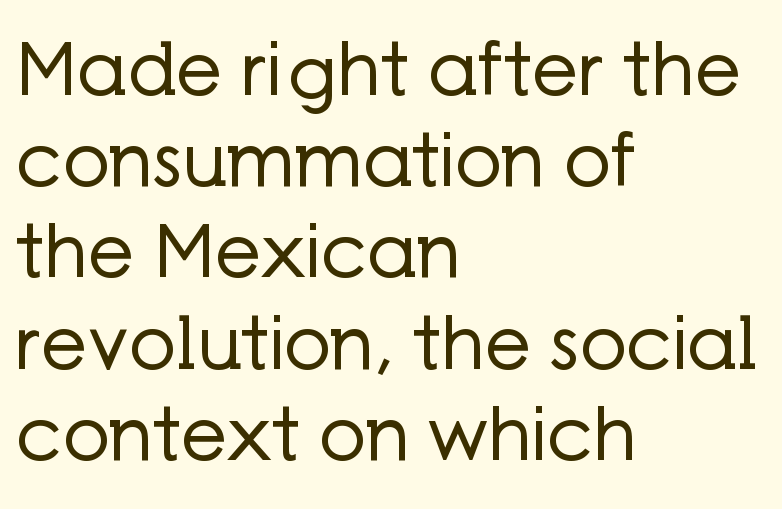
The image shows 73 px regular-weight sans-serif type, upright; set left-aligned, normal line spacing (1.25x), normal letter spacing, not underlined; low stroke contrast and a medium x-height.
